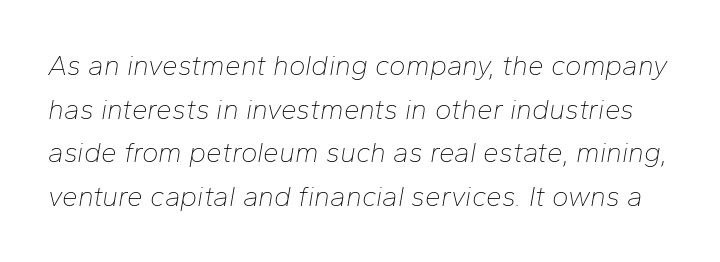
The image shows 28 px thin type, italic (leaning right); set normal line spacing (1.56x), normal letter spacing, not underlined; low stroke contrast and a medium x-height.
